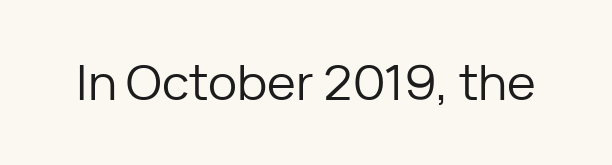
Q: Is the text bold? A: No.
Q: Is the text italic (slanted)? A: No, it is upright.
Q: Is the typeface a serif or a sans-serif typeface? A: Sans-serif.
Q: Is the text underlined? A: No.
Q: Is the spacing between letters normal or unusually wide? A: Normal.
Q: Width (condensed, normal, or wide)? A: Normal.
Q: Stroke contrast? A: Low.
Q: x-height? A: Medium.
Q: Monospaced? A: No.
